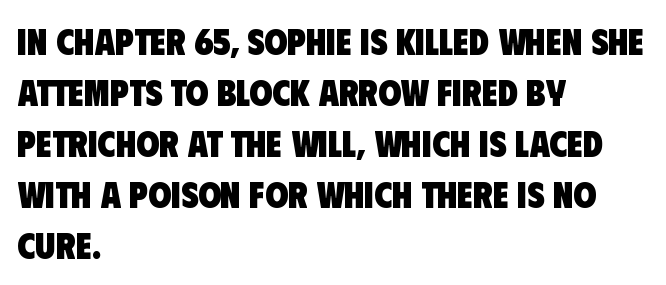
The image shows 37 px heavy, condensed sans-serif type; set left-aligned, normal line spacing (1.38x), normal letter spacing, not underlined; low stroke contrast and a large x-height.
